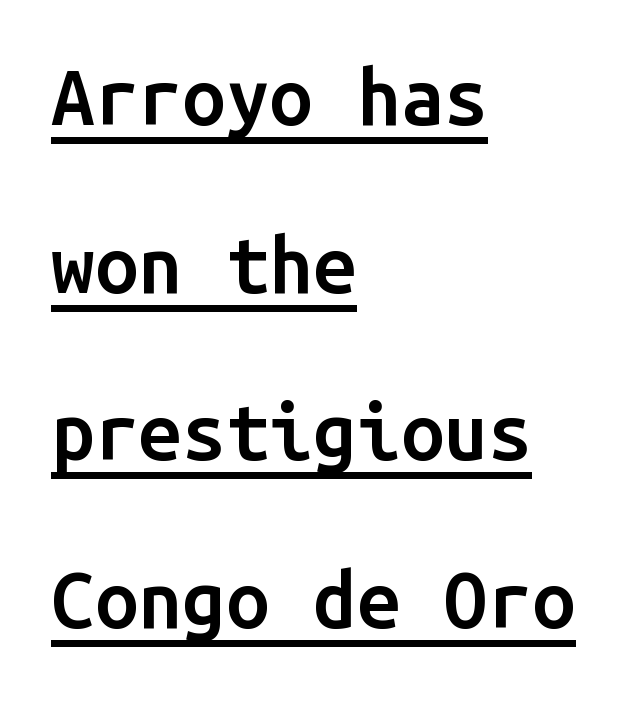
The image shows 78 px semibold sans-serif type, upright, monospaced; set left-aligned, loose line spacing (2.15x), normal letter spacing, underlined; low stroke contrast and a medium x-height.
